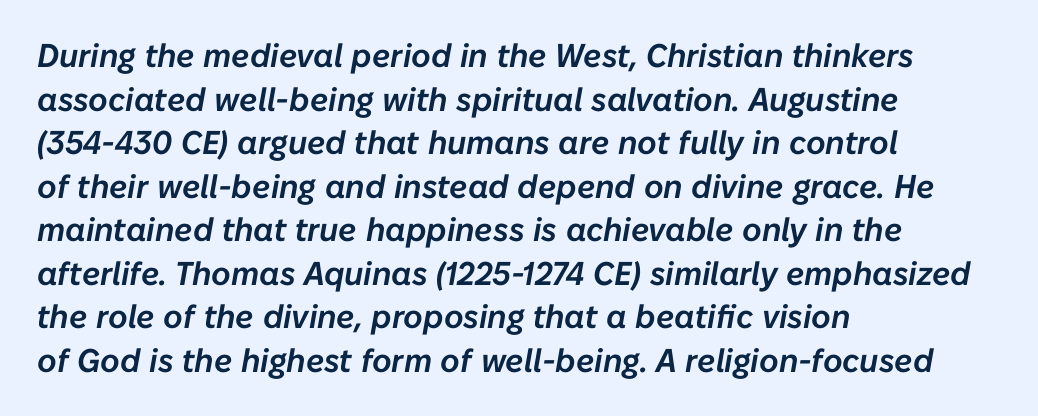
The image shows 33 px text type, italic (leaning right); set left-aligned, normal line spacing (1.32x), normal letter spacing, not underlined; low stroke contrast and a medium x-height.
